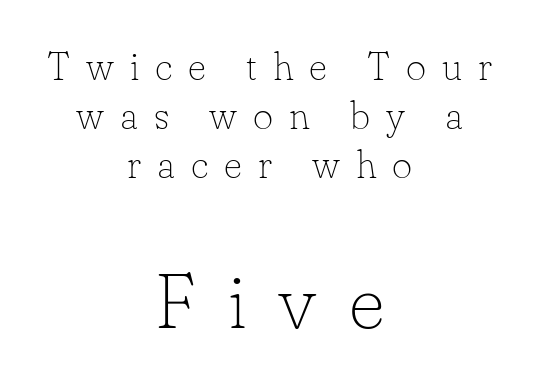
This is serif lettering, the kind often seen in printed books. Ink coverage per letter is moderate at most. Alignment: centered. The words here are not underlined.
